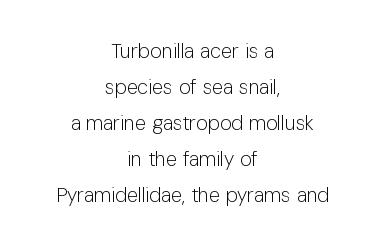
Q: Is the text bold? A: No.
Q: Is the text italic (slanted)? A: No, it is upright.
Q: Is the text underlined? A: No.
Q: How is the paragraph aligned? A: Centered.
Q: Is the spacing between letters normal or unusually wide? A: Normal.
